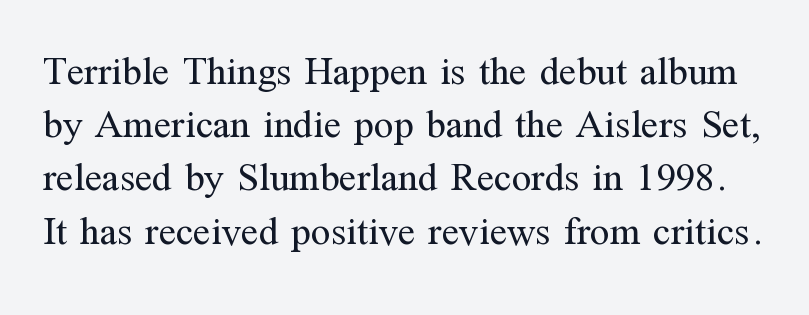
The image shows 40 px regular-weight serif type, upright; set normal line spacing (1.33x), normal letter spacing, not underlined; medium stroke contrast and a medium x-height.
